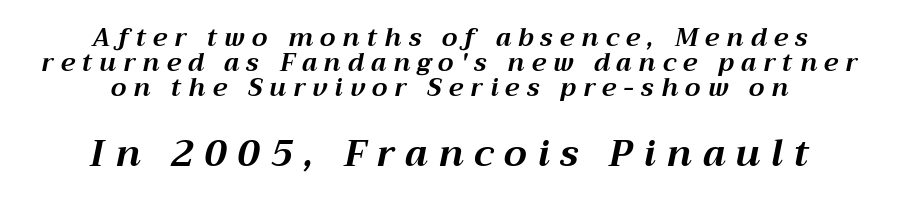
{"italic": "yes", "lean": "right", "slant_degrees": 12, "bold": "yes", "weight": "bold", "width": "normal", "stroke_contrast": "medium", "x_height": "medium", "monospaced": "no", "underline": "no", "align": "center", "line_spacing": "tight", "line_spacing_ratio": 1.01, "letter_spacing": "wide", "letter_spacing_em": 0.29, "larger_block": "second", "size_ratio": 1.48, "glyph_px": 37}
